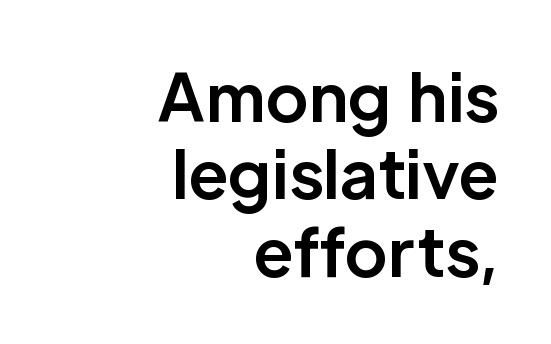
Q: Is the text bold? A: Yes.
Q: Is the text italic (slanted)? A: No, it is upright.
Q: Is the typeface a serif or a sans-serif typeface? A: Sans-serif.
Q: Is the text underlined? A: No.
Q: How is the paragraph aligned? A: Right-aligned.
Q: Is the spacing between letters normal or unusually wide? A: Normal.
Q: Width (condensed, normal, or wide)? A: Normal.
Q: Stroke contrast? A: Low.
Q: x-height? A: Medium.
Q: Monospaced? A: No.
